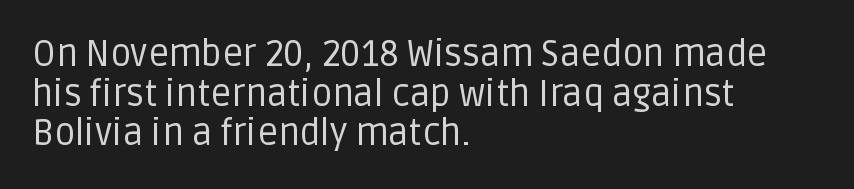
Observe the ordinary spacing: letters are neighbours, not strangers. Regarding serifs, this sample does without them. One glance says dense: line gaps are narrower than usual. Nothing heavy about these letters — not bold at all. The rendering uses natural spacing where letterforms have individual widths.
